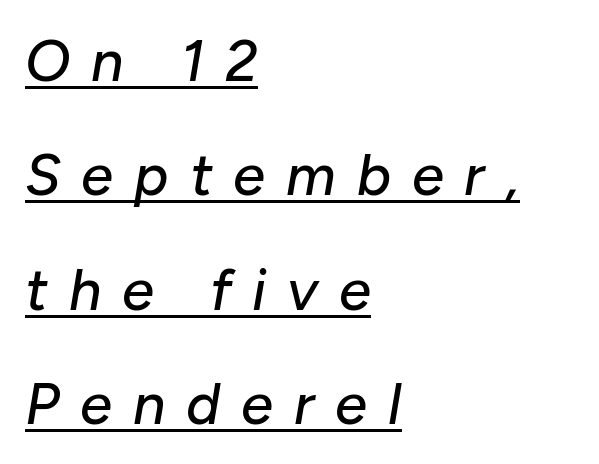
Q: Is the text italic (slanted)? A: Yes, it leans right by about 10 degrees.
Q: Is the text underlined? A: Yes.
Q: How is the paragraph aligned? A: Left-aligned.
Q: Is the spacing between letters normal or unusually wide? A: Unusually wide.
Q: Is the spacing between lines tight, normal or loose? A: Loose.
Q: Width (condensed, normal, or wide)? A: Normal.
Q: Stroke contrast? A: Low.
Q: x-height? A: Medium.
Q: Monospaced? A: No.
